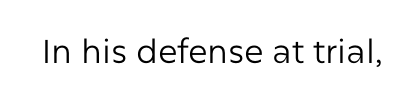
What stands out about the letter spacing? Nothing — it is the standard amount. Quick note: not italic, upright. Just letters on the line, the space beneath them empty. This is not heavy type; no bold has been used. Grotesque or geometric, the face here clearly has no serifs.
